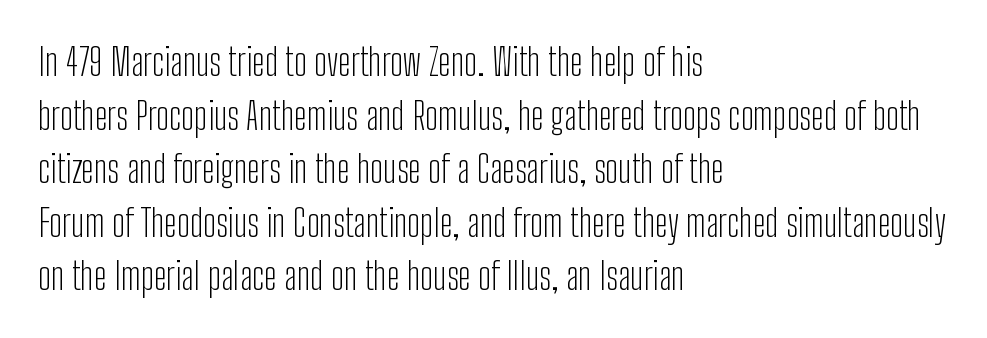
The image shows 38 px light, condensed sans-serif type, upright; set left-aligned, normal line spacing (1.41x), normal letter spacing, not underlined; low stroke contrast and a medium x-height.
